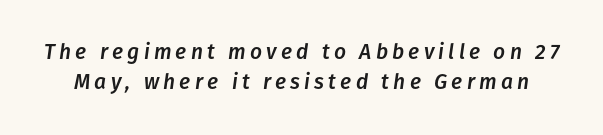
There is plenty of visible air inserted between adjacent glyphs. Vertical spacing — default. Italic: yes, the glyphs are oblique. A bare baseline throughout the passage.
